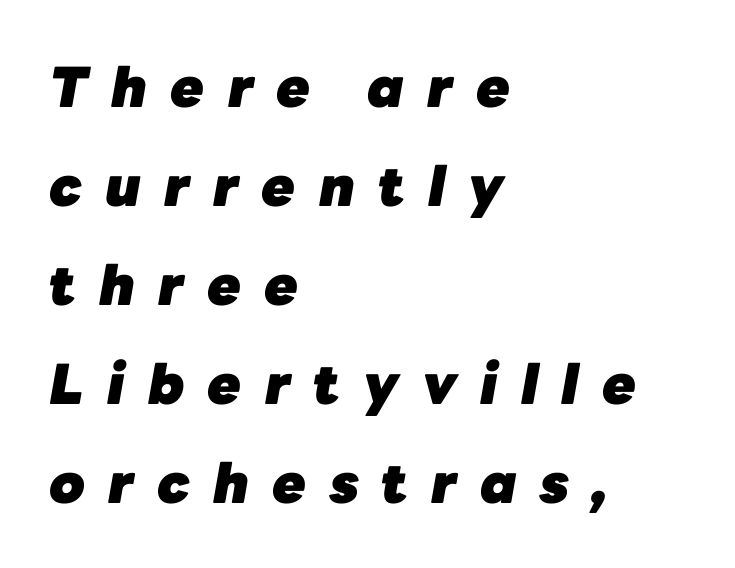
A dark, heavy texture on the line: the type is bold. Compared with ordinary roman type, these characters are visibly tilted. The words here are not underlined. In terms of letterspacing, this is a distinctly airy, spread setting. Note the varied advance widths — an 'i' is clearly narrower than an 'm'. Is the block centered? No — it sits flush against the left margin.
